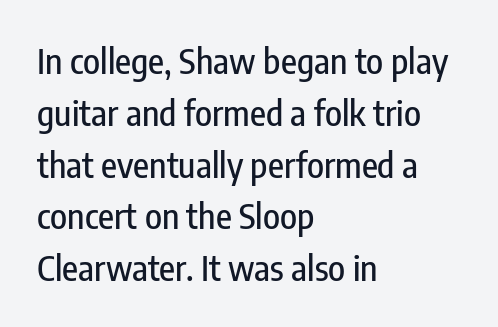
{"serif": "no", "italic": "no", "width": "condensed", "stroke_contrast": "low", "x_height": "medium", "monospaced": "no", "underline": "no", "align": "left", "line_spacing": "normal", "line_spacing_ratio": 1.48, "letter_spacing": "normal", "letter_spacing_em": 0.0, "glyph_px": 35}
